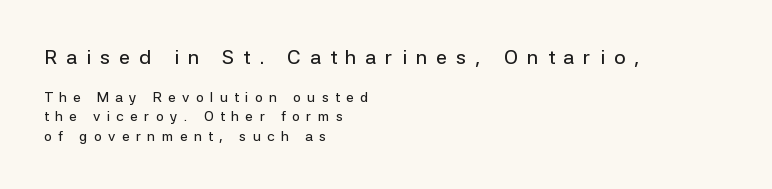
Q: Is the text italic (slanted)? A: No, it is upright.
Q: Is the text underlined? A: No.
Q: How is the paragraph aligned? A: Left-aligned.
Q: Is the spacing between letters normal or unusually wide? A: Unusually wide.
Q: Is the spacing between lines tight, normal or loose? A: Normal.
Q: Which block of text is set in a larger size, the first (top) or the second (bottom)? A: The first (top) one.
